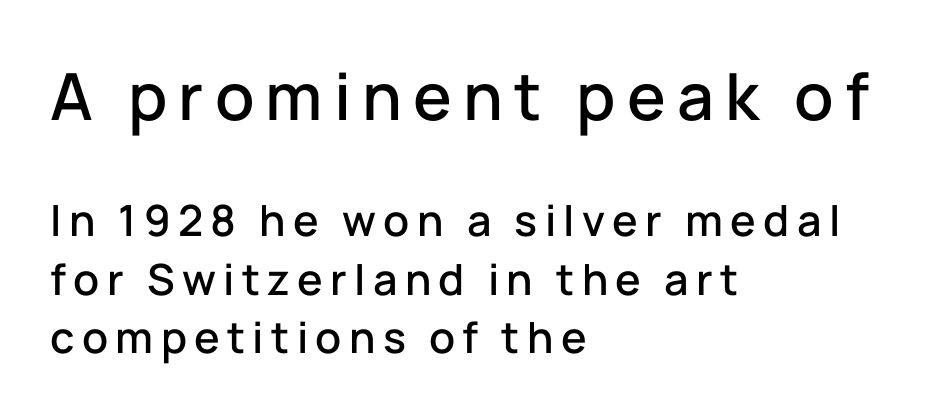
Q: Is the text italic (slanted)? A: No, it is upright.
Q: Is the typeface a serif or a sans-serif typeface? A: Sans-serif.
Q: Is the text underlined? A: No.
Q: How is the paragraph aligned? A: Left-aligned.
Q: Is the spacing between lines tight, normal or loose? A: Normal.
Q: Which block of text is set in a larger size, the first (top) or the second (bottom)? A: The first (top) one.
Q: Width (condensed, normal, or wide)? A: Normal.
Q: Stroke contrast? A: Low.
Q: x-height? A: Medium.
Q: Monospaced? A: No.
